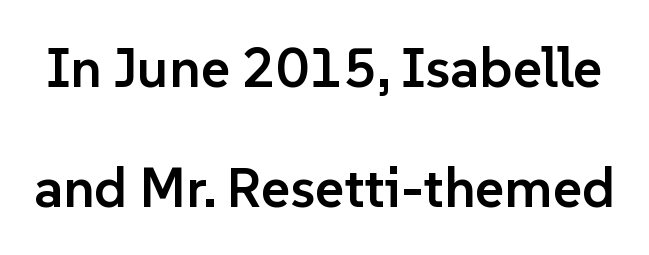
Every letter is mildly thick-stroked: semibold rather than bold. Unlike italic type, these characters show no tilt at all. The letters carry no serifs — their stems end cleanly without finishing strokes. Varying glyph widths throughout — classic text-font behaviour. This sample uses plain, unmodified letter spacing.
